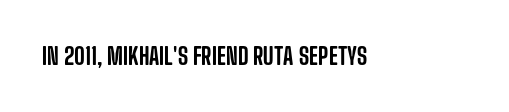
The image shows 23 px text type, upright; set normal letter spacing, not underlined.
